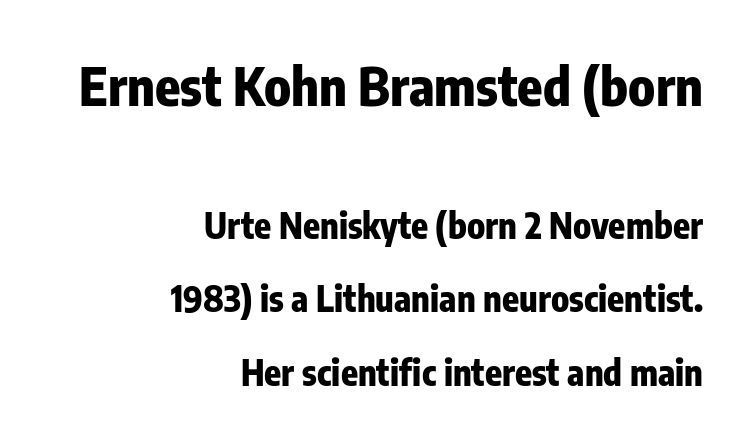
The image shows 52 px heavy, condensed sans-serif type, upright; set right-aligned, loose line spacing (2.09x), normal letter spacing, not underlined; the first (top) block is 1.49x larger; low stroke contrast and a medium x-height.
